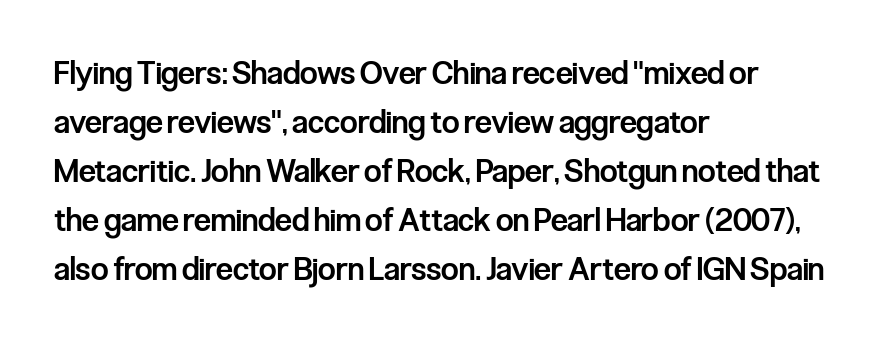
The image shows 31 px semibold, condensed sans-serif type, upright; set left-aligned, normal line spacing (1.58x), normal letter spacing, not underlined; low stroke contrast and a medium x-height.
